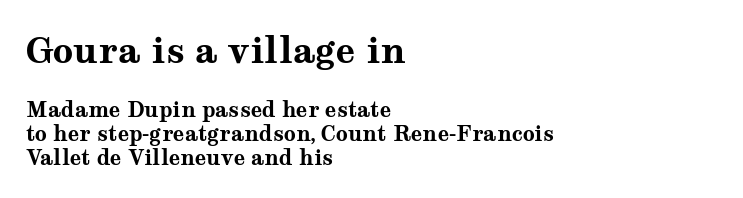
Spacing verdict: proportional, widths tailored to each character. Type without underlining. This rendering uses left alignment, leaving the right contour irregular. Characters follow at the spacing the type designer built in.
